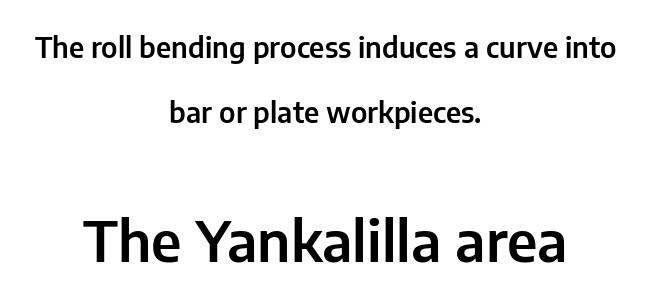
Is there any slant? The stems are plumb. Character widths vary here, with narrow letters taking less room than wide ones. This rendering leaves character spacing at its baseline value. Horizontally, the lines are justified to the midpoint only. The passage shown is not underscored anywhere. The face used here appears at its bigger size in the lower chunk.
